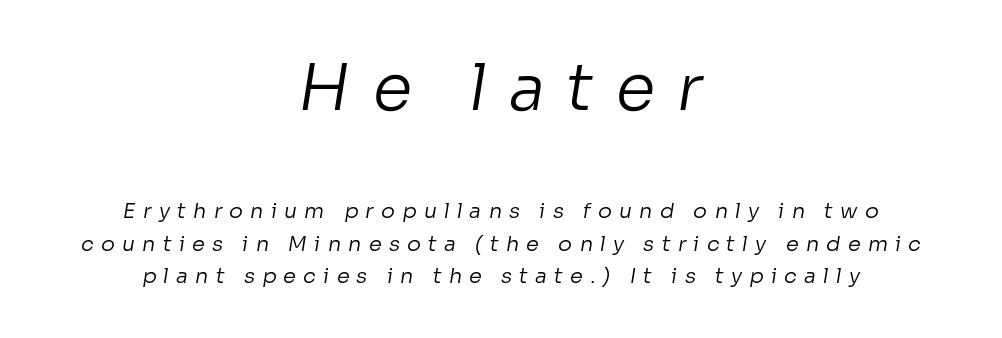
Students, observe: this is what conventionally led text looks like. Each row of text sits above clean, open space. The first block has been scaled up relative to the second. This rendering widens character spacing well past its baseline value.
